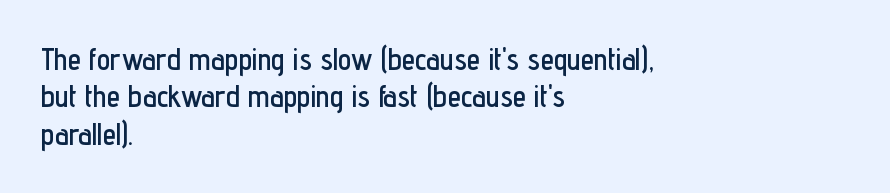
Q: Is the text italic (slanted)? A: No, it is upright.
Q: Is the typeface a serif or a sans-serif typeface? A: Sans-serif.
Q: Is the text underlined? A: No.
Q: How is the paragraph aligned? A: Left-aligned.
Q: Is the spacing between letters normal or unusually wide? A: Normal.
Q: Is the spacing between lines tight, normal or loose? A: Normal.
Q: Width (condensed, normal, or wide)? A: Condensed.
Q: Stroke contrast? A: Low.
Q: x-height? A: Medium.
Q: Monospaced? A: No.
